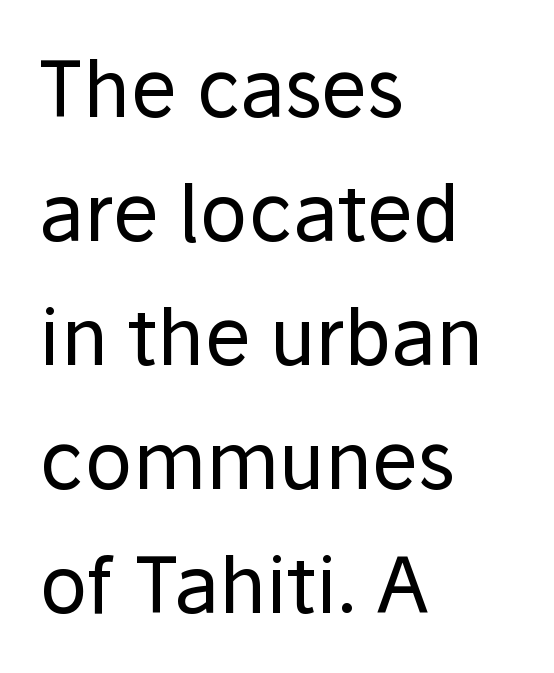
How are the letters spaced? Ordinarily, with no added tracking. Do the characters align in a grid? No, the font is proportional. The rendering uses a moderate line-height, typical for paragraphs. Every stem runs plumb, perpendicular to the baseline. Is the stroke heavy? The answer is a plain regular-or-lighter. Horizontally, the lines are justified to the leading edge only.
